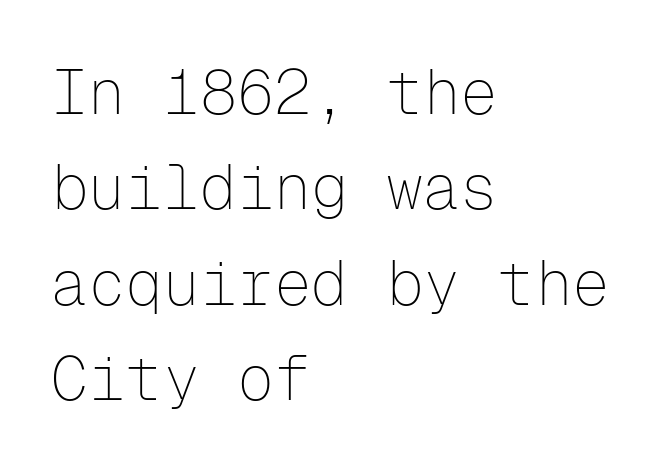
{"serif": "no", "italic": "no", "bold": "no", "weight": "thin", "width": "normal", "stroke_contrast": "low", "x_height": "medium", "monospaced": "yes", "underline": "no", "align": "left", "line_spacing": "normal", "line_spacing_ratio": 1.54, "letter_spacing": "normal", "letter_spacing_em": 0.0, "glyph_px": 62}
